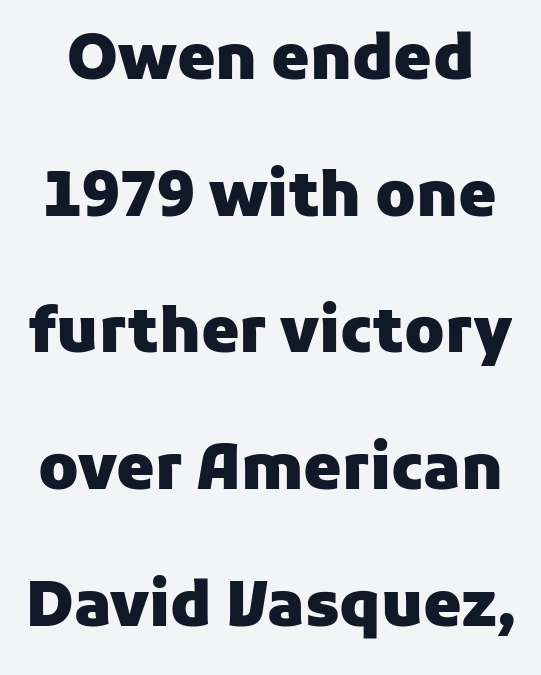
{"serif": "no", "italic": "no", "bold": "yes", "weight": "heavy", "width": "normal", "stroke_contrast": "low", "x_height": "medium", "monospaced": "no", "underline": "no", "line_spacing": "loose", "line_spacing_ratio": 2.24, "letter_spacing": "normal", "letter_spacing_em": 0.0, "glyph_px": 61}
